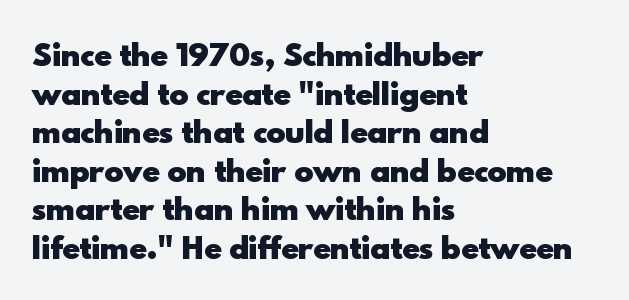
The image shows 29 px heavy sans-serif type, upright; set left-aligned, normal line spacing (1.33x), normal letter spacing, not underlined; a small x-height.
